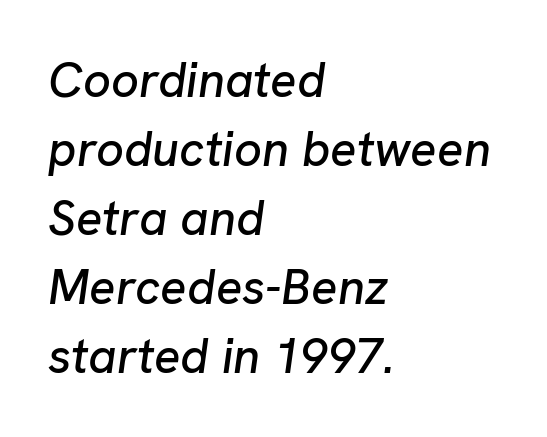
{"italic": "yes", "lean": "right", "slant_degrees": 8, "width": "normal", "stroke_contrast": "low", "x_height": "medium", "monospaced": "no", "underline": "no", "align": "left", "line_spacing": "normal", "line_spacing_ratio": 1.41, "letter_spacing": "normal", "letter_spacing_em": 0.0, "glyph_px": 49}
